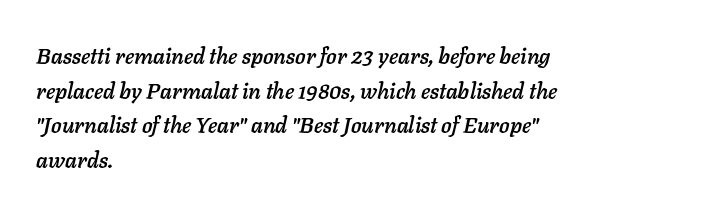
The image shows 22 px text type, italic (leaning right); set left-aligned, normal line spacing (1.57x), normal letter spacing, not underlined.
